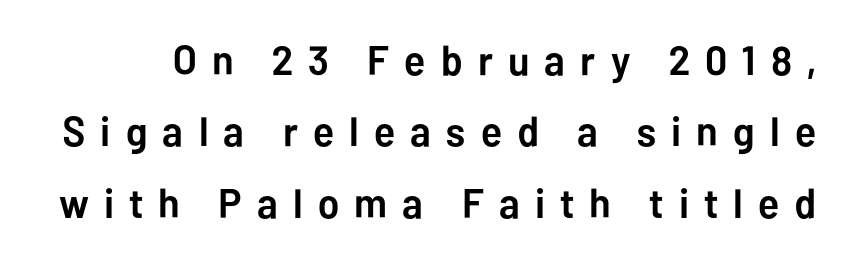
A typesetter would call this proportional, since set widths differ per character. There is plenty of visible air inserted between adjacent glyphs. A bare baseline throughout the passage. If you drew a line through each stem, it would be perfectly vertical. Weight: bold.
